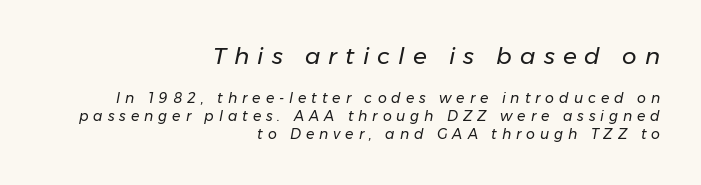
Q: Is the text bold? A: No.
Q: Is the text italic (slanted)? A: Yes, it leans right by about 11 degrees.
Q: Is the text underlined? A: No.
Q: How is the paragraph aligned? A: Right-aligned.
Q: Is the spacing between letters normal or unusually wide? A: Unusually wide.
Q: Is the spacing between lines tight, normal or loose? A: Normal.
Q: Which block of text is set in a larger size, the first (top) or the second (bottom)? A: The first (top) one.
